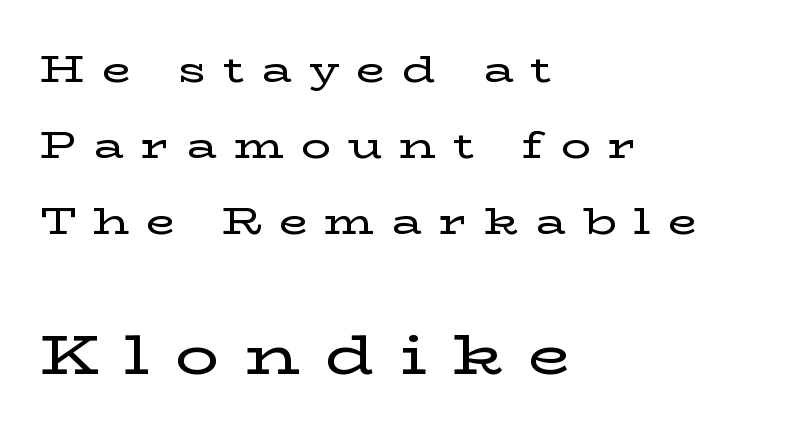
Caption: expanded tracking, letters set apart. Line spacing here is loose. The space directly below the letters is spotless. Look at the bottom of the vertical strokes: they flare into serifs here. Leftover space on each line is placed entirely after the last word.
